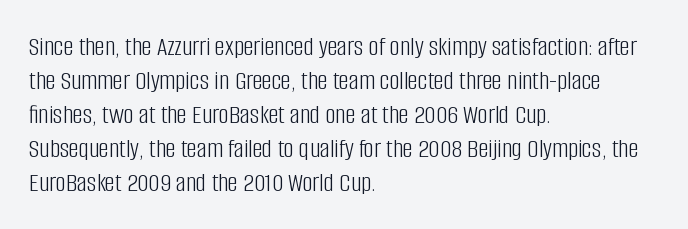
The image shows 28 px light, condensed sans-serif type, upright; set left-aligned, line spacing 1.21x, normal letter spacing, not underlined; low stroke contrast and a large x-height.
